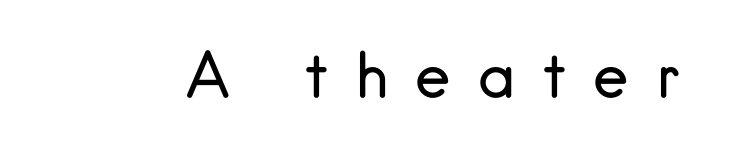
Q: Is the text bold? A: No.
Q: Is the text italic (slanted)? A: No, it is upright.
Q: Is the typeface a serif or a sans-serif typeface? A: Sans-serif.
Q: Is the text underlined? A: No.
Q: Is the spacing between letters normal or unusually wide? A: Unusually wide.
Q: Width (condensed, normal, or wide)? A: Normal.
Q: Stroke contrast? A: Low.
Q: x-height? A: Small.
Q: Monospaced? A: No.
